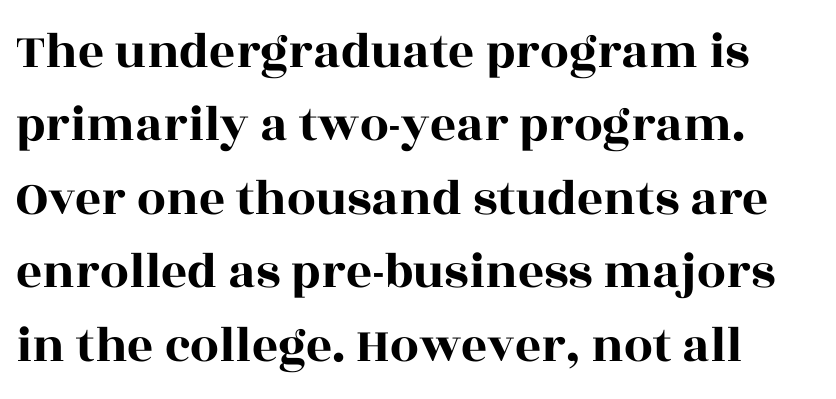
The image shows 51 px wide serif type, upright; set normal line spacing (1.44x), normal letter spacing, not underlined; a large x-height.
